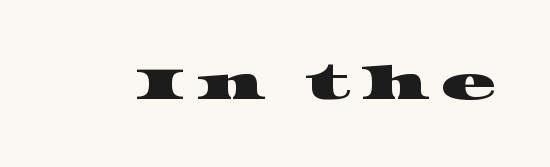
{"serif": "yes", "width": "wide", "stroke_contrast": "high", "x_height": "large", "monospaced": "no", "underline": "no", "letter_spacing": "wide", "letter_spacing_em": 0.22, "glyph_px": 46}
